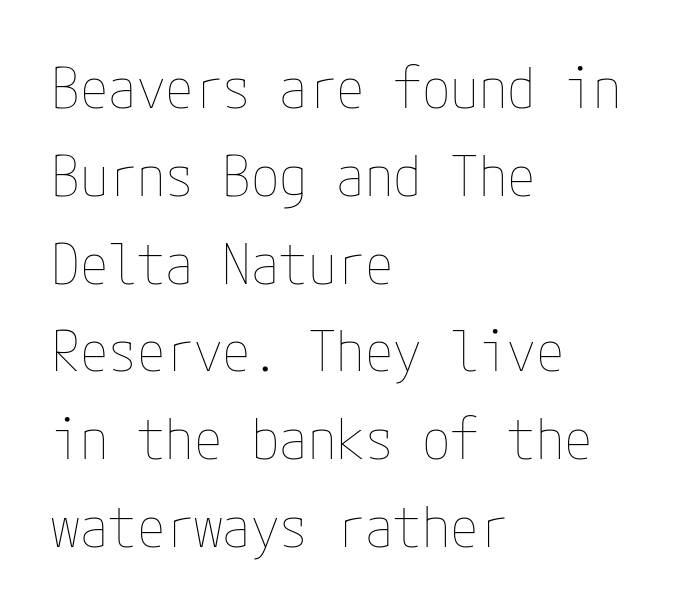
{"italic": "no", "bold": "no", "weight": "thin", "width": "condensed", "stroke_contrast": "low", "x_height": "medium", "underline": "no", "align": "left", "line_spacing": "normal", "line_spacing_ratio": 1.54, "letter_spacing": "normal", "letter_spacing_em": 0.0, "glyph_px": 57}
